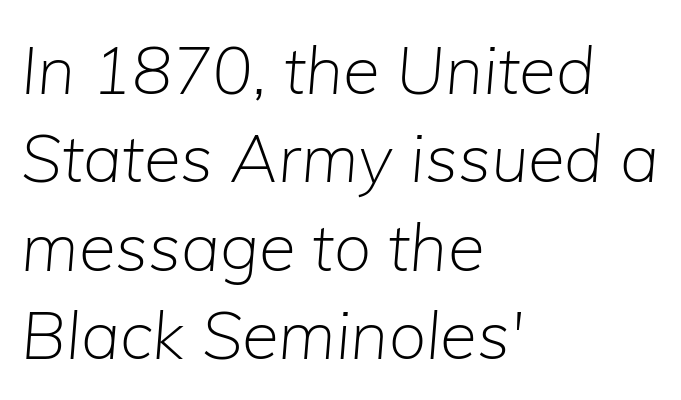
{"italic": "yes", "lean": "right", "slant_degrees": 5, "bold": "no", "weight": "light", "width": "normal", "stroke_contrast": "low", "x_height": "medium", "monospaced": "no", "underline": "no", "align": "left", "line_spacing": "normal", "line_spacing_ratio": 1.32, "letter_spacing": "normal", "letter_spacing_em": 0.0, "glyph_px": 67}
